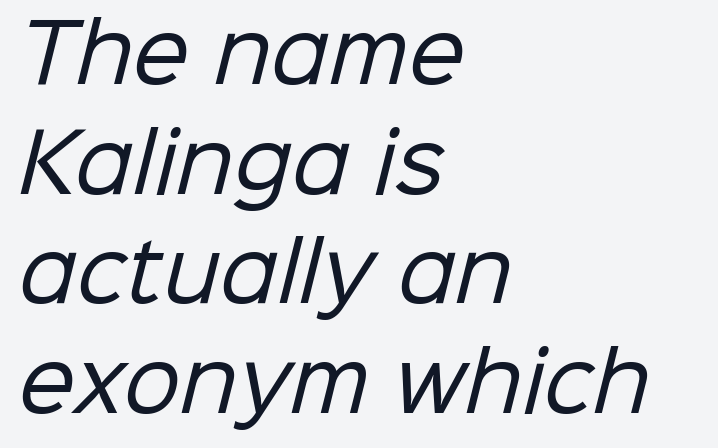
The image shows 80 px regular-weight sans-serif type; set left-aligned, normal line spacing (1.37x), normal letter spacing, not underlined; low stroke contrast and a medium x-height.
